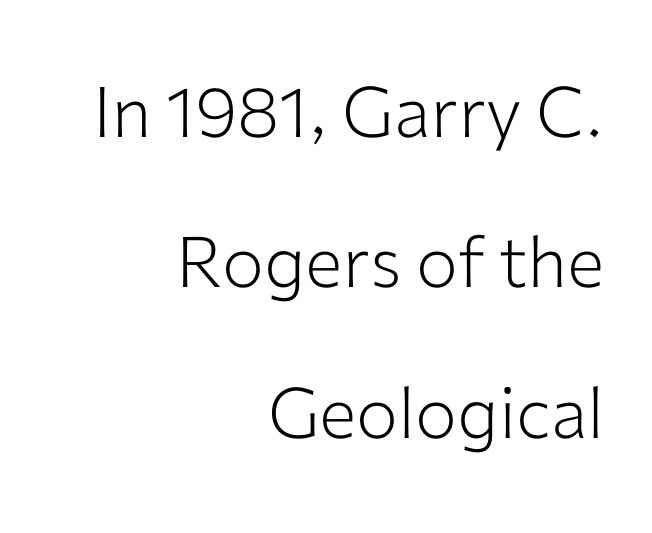
The image shows 70 px light sans-serif type, upright; set right-aligned, loose line spacing (2.15x), normal letter spacing, not underlined; low stroke contrast and a medium x-height.
